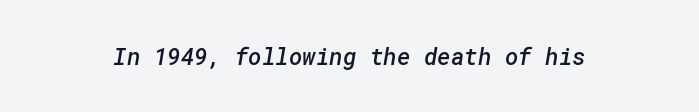
{"bold": "semi", "underline": "no", "letter_spacing": "normal", "letter_spacing_em": 0.0, "glyph_px": 23}
